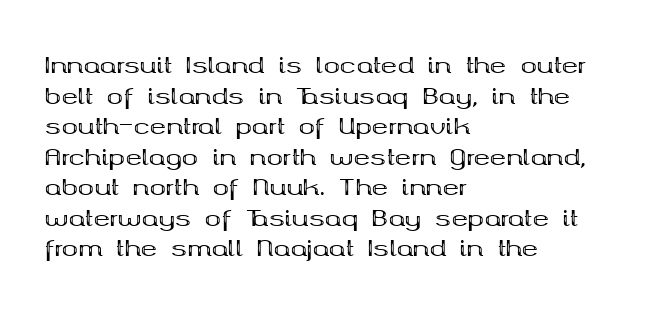
The image shows 22 px bold type, upright; set left-aligned, normal line spacing (1.39x), normal letter spacing, not underlined.
